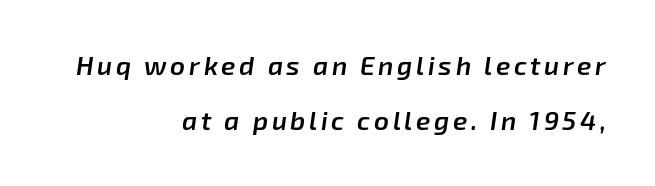
The image shows 26 px text type, italic (leaning right); set right-aligned, loose line spacing (2.13x), not underlined.
